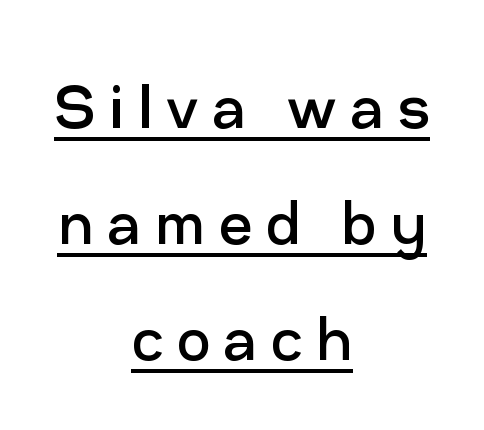
Beneath each row of characters lies a ruled line. Spacing verdict: proportional, widths tailored to each character. Leading: standard. If you drew a line through each stem, it would be perfectly vertical. On a weight scale, this lands at 450 or below. Reading down the block, each line starts at a different indent, mirrored at its end.
